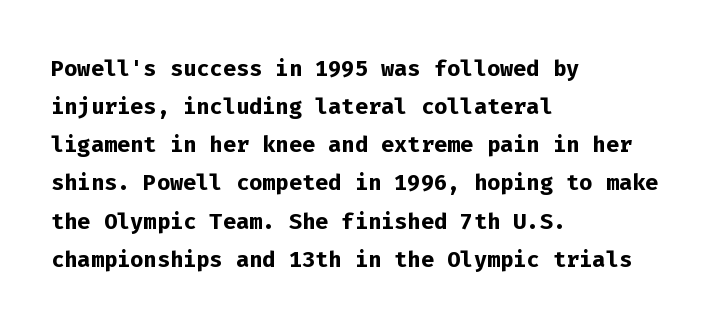
{"serif": "no", "italic": "no", "bold": "yes", "weight": "semibold", "width": "normal", "stroke_contrast": "low", "x_height": "medium", "monospaced": "yes", "underline": "no", "align": "left", "line_spacing_ratio": 1.23, "letter_spacing": "normal", "letter_spacing_em": 0.0, "glyph_px": 31}
